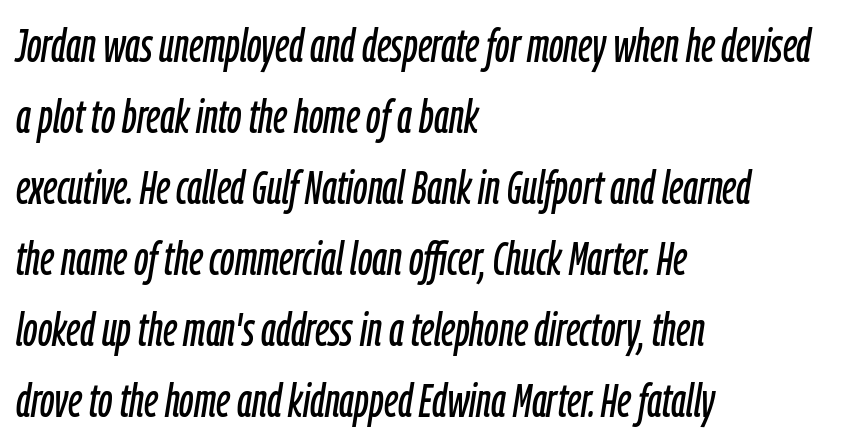
The image shows 47 px condensed type, italic (leaning right); set left-aligned, normal line spacing (1.51x), normal letter spacing, not underlined; low stroke contrast and a medium x-height.
